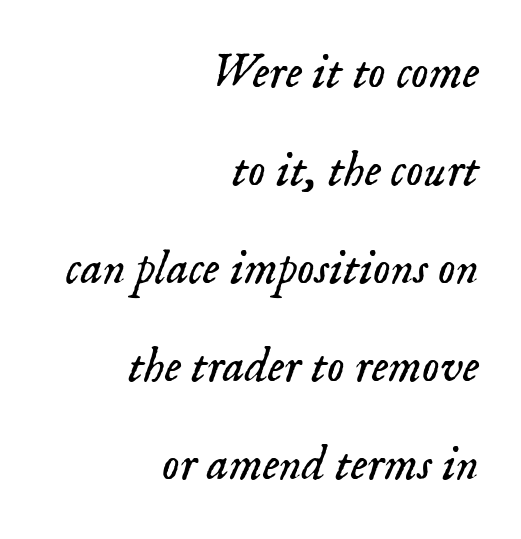
{"serif": "yes", "italic": "yes", "lean": "right", "slant_degrees": 18, "bold": "no", "weight": "light", "width": "normal", "stroke_contrast": "low", "x_height": "small", "monospaced": "no", "underline": "no", "align": "right", "line_spacing": "loose", "line_spacing_ratio": 2.0, "letter_spacing": "normal", "letter_spacing_em": 0.0, "glyph_px": 49}
